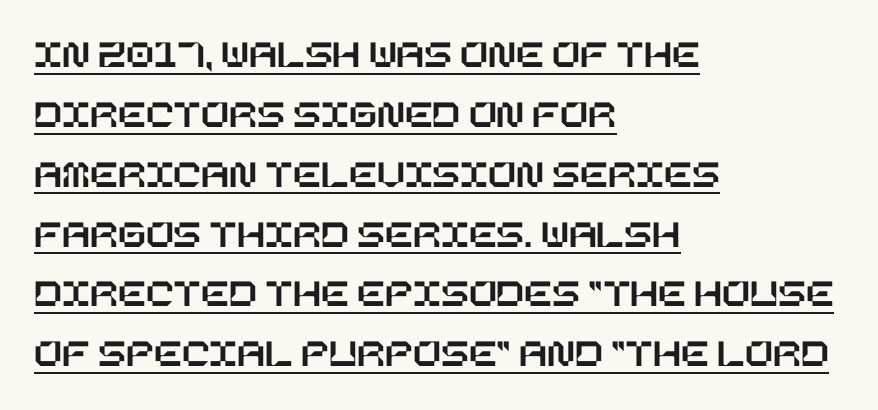
Notice how the stems are strictly vertical — no italics here. This rendering features underlined lettering. Tracking here is standard; glyphs follow each other at the usual distance. A classic flush-left, rag-right setting is used for this passage. Successive baselines arrive at the customary interval.
